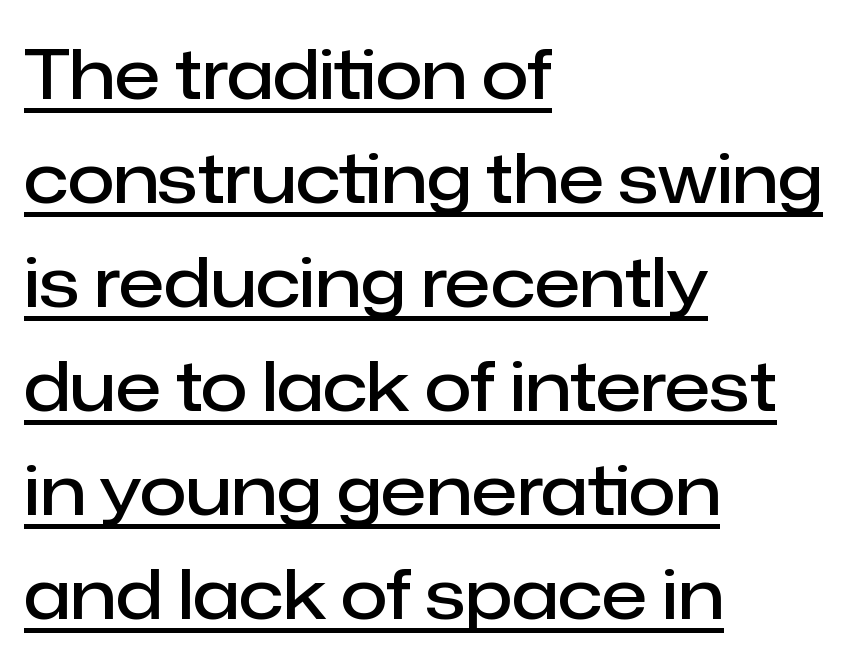
This sample carries an underscore along the baseline area. Look at the bottom of the vertical strokes: they stop flat, with no serifs. Each glyph is drawn with semibold strokes, heavier than normal yet not fully bold. Here the designer chose a conventional face with non-uniform glyph widths. This sample keeps an unexceptional amount of space between lines. There is no visible air inserted between adjacent glyphs.
